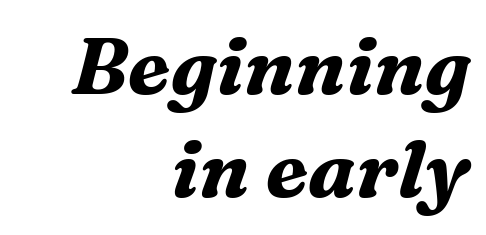
Q: Is the text bold? A: Yes.
Q: Is the text italic (slanted)? A: Yes, it leans right by about 16 degrees.
Q: Is the typeface a serif or a sans-serif typeface? A: Serif.
Q: Is the text underlined? A: No.
Q: How is the paragraph aligned? A: Right-aligned.
Q: Is the spacing between letters normal or unusually wide? A: Normal.
Q: Is the spacing between lines tight, normal or loose? A: Normal.
Q: Width (condensed, normal, or wide)? A: Normal.
Q: Stroke contrast? A: Medium.
Q: x-height? A: Medium.
Q: Monospaced? A: No.
